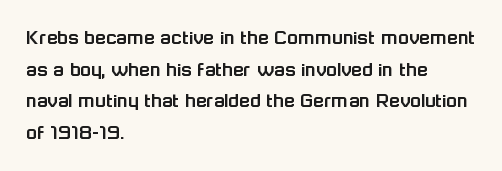
The image shows 22 px text type, upright; set left-aligned, normal line spacing (1.44x), normal letter spacing, not underlined.
